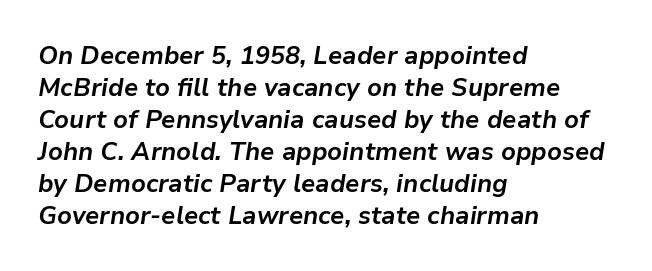
The image shows 25 px bold type, italic (leaning right); set left-aligned, normal line spacing (1.28x), normal letter spacing, not underlined.
